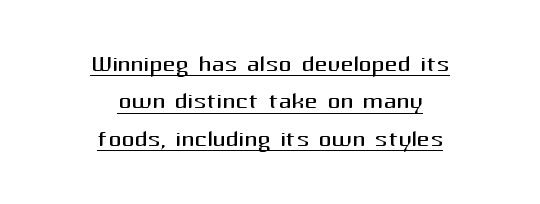
Q: Is the text bold? A: No.
Q: Is the text italic (slanted)? A: No, it is upright.
Q: Is the typeface a serif or a sans-serif typeface? A: Sans-serif.
Q: Is the text underlined? A: Yes.
Q: How is the paragraph aligned? A: Centered.
Q: Is the spacing between letters normal or unusually wide? A: Normal.
Q: Width (condensed, normal, or wide)? A: Normal.
Q: Stroke contrast? A: Medium.
Q: x-height? A: Medium.
Q: Monospaced? A: No.
